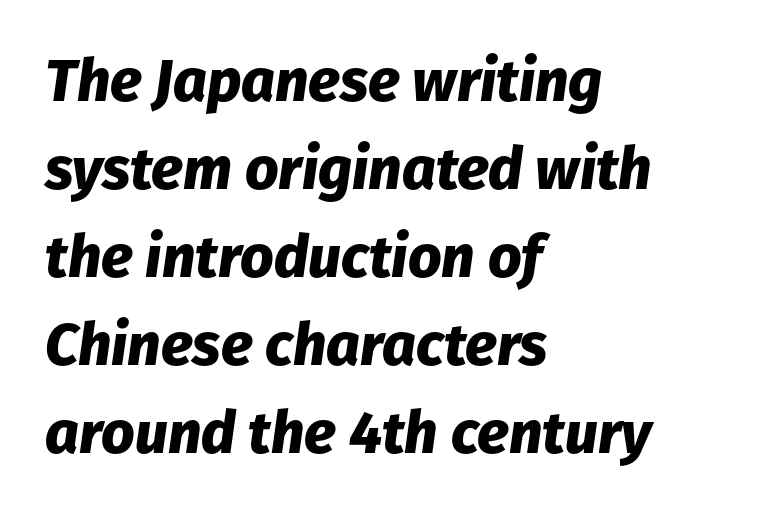
The image shows 59 px heavy type, italic (leaning right); set left-aligned, normal line spacing (1.49x), normal letter spacing, not underlined; low stroke contrast and a medium x-height.
